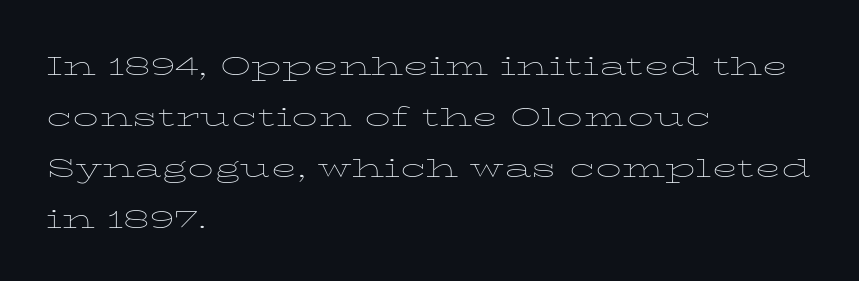
{"italic": "no", "bold": "no", "weight": "thin", "width": "wide", "stroke_contrast": "low", "x_height": "medium", "monospaced": "no", "underline": "no", "align": "left", "line_spacing": "normal", "line_spacing_ratio": 1.5, "letter_spacing": "normal", "letter_spacing_em": 0.0, "glyph_px": 34}
